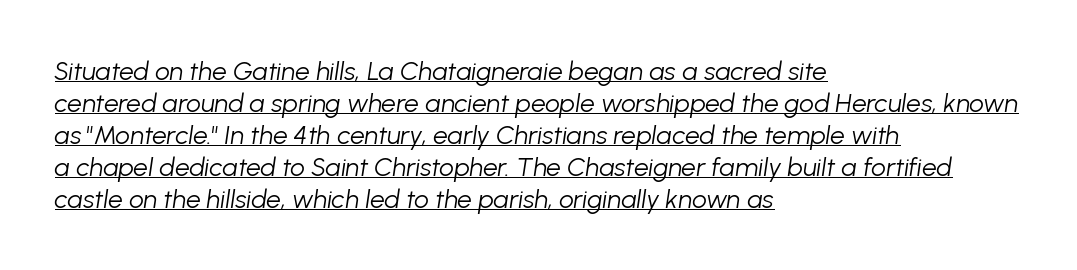
Q: Is the text bold? A: No.
Q: Is the text italic (slanted)? A: Yes, it leans right by about 8 degrees.
Q: Is the text underlined? A: Yes.
Q: How is the paragraph aligned? A: Left-aligned.
Q: Is the spacing between letters normal or unusually wide? A: Normal.
